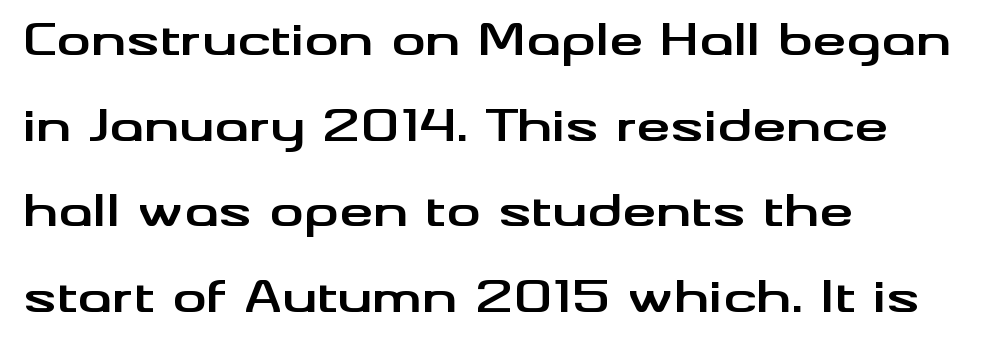
Q: Is the text bold? A: Yes.
Q: Is the text italic (slanted)? A: No, it is upright.
Q: Is the typeface a serif or a sans-serif typeface? A: Sans-serif.
Q: Is the text underlined? A: No.
Q: How is the paragraph aligned? A: Left-aligned.
Q: Is the spacing between letters normal or unusually wide? A: Normal.
Q: Is the spacing between lines tight, normal or loose? A: Loose.
Q: Width (condensed, normal, or wide)? A: Wide.
Q: Stroke contrast? A: Medium.
Q: x-height? A: Small.
Q: Monospaced? A: No.
